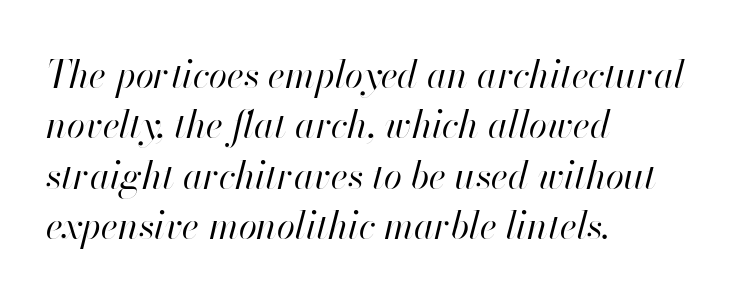
The image shows 37 px regular-weight type, italic (leaning right); set left-aligned, normal line spacing (1.36x), normal letter spacing, not underlined; high stroke contrast and a small x-height.
